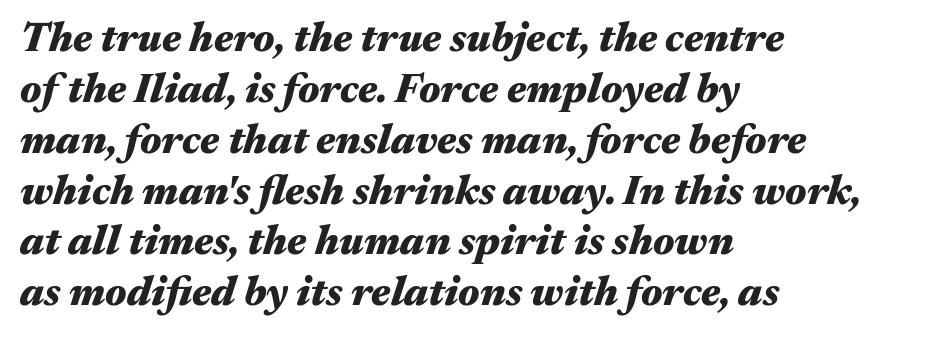
{"italic": "yes", "lean": "right", "slant_degrees": 17, "bold": "yes", "weight": "heavy", "width": "wide", "stroke_contrast": "medium", "x_height": "medium", "monospaced": "no", "underline": "no", "align": "left", "line_spacing_ratio": 1.24, "letter_spacing": "normal", "letter_spacing_em": 0.0, "glyph_px": 41}
